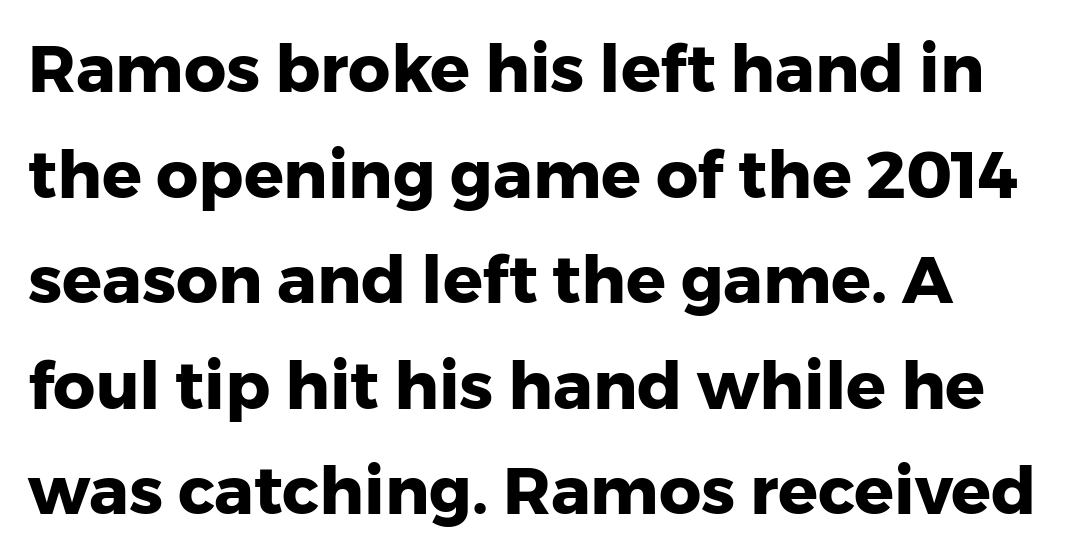
{"serif": "no", "italic": "no", "bold": "yes", "weight": "heavy", "width": "normal", "stroke_contrast": "low", "x_height": "medium", "monospaced": "no", "underline": "no", "align": "left", "line_spacing": "normal", "line_spacing_ratio": 1.6, "letter_spacing": "normal", "letter_spacing_em": 0.0, "glyph_px": 66}
